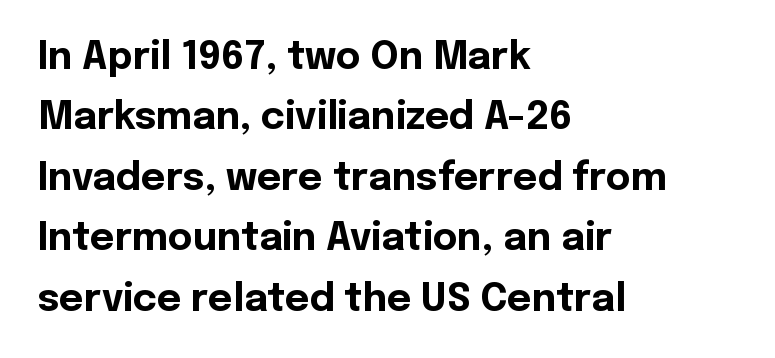
Line beginnings align vertically; line endings do not. Compared with typical body copy, the letter spacing here is the same. A typesetter would call this proportional, since set widths differ per character. This is sans-serif lettering, the kind often seen on screens and signage.
